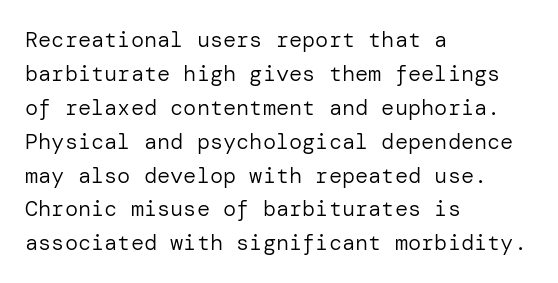
{"italic": "no", "bold": "no", "underline": "no", "align": "left", "line_spacing": "normal", "line_spacing_ratio": 1.54, "letter_spacing": "normal", "letter_spacing_em": 0.0, "glyph_px": 22}
